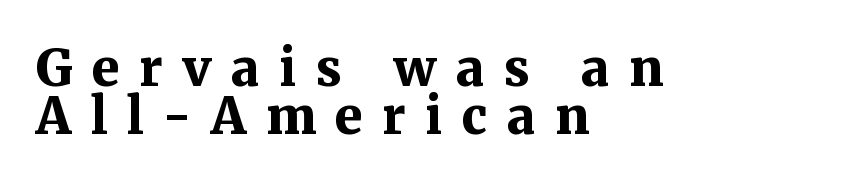
Q: Is the text bold? A: Yes.
Q: Is the text italic (slanted)? A: No, it is upright.
Q: Is the typeface a serif or a sans-serif typeface? A: Serif.
Q: Is the text underlined? A: No.
Q: How is the paragraph aligned? A: Left-aligned.
Q: Is the spacing between letters normal or unusually wide? A: Unusually wide.
Q: Is the spacing between lines tight, normal or loose? A: Tight.
Q: Width (condensed, normal, or wide)? A: Normal.
Q: Stroke contrast? A: Medium.
Q: x-height? A: Medium.
Q: Monospaced? A: No.
